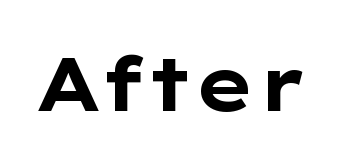
{"serif": "no", "italic": "no", "bold": "yes", "weight": "bold", "width": "wide", "stroke_contrast": "low", "x_height": "medium", "monospaced": "no", "underline": "no", "letter_spacing": "normal", "letter_spacing_em": 0.0, "glyph_px": 76}
